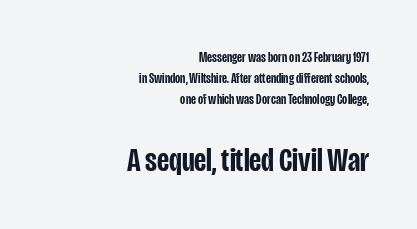
The tracking reads as untouched default to a designer's eye. Nothing sits at the stroke ends, so this counts as sans-serif. Just letters on the line, the space beneath them empty. These lines are rendered in a variable-pitch font. Of the two passages, the one underneath uses the larger point size. Heft: intermediate — a semibold.
